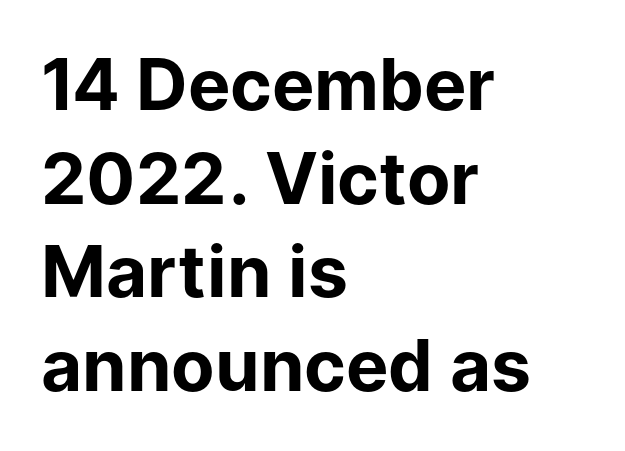
{"serif": "no", "italic": "no", "bold": "yes", "weight": "bold", "width": "normal", "stroke_contrast": "low", "x_height": "medium", "monospaced": "no", "underline": "no", "align": "left", "line_spacing": "normal", "line_spacing_ratio": 1.32, "letter_spacing": "normal", "letter_spacing_em": 0.0, "glyph_px": 71}
